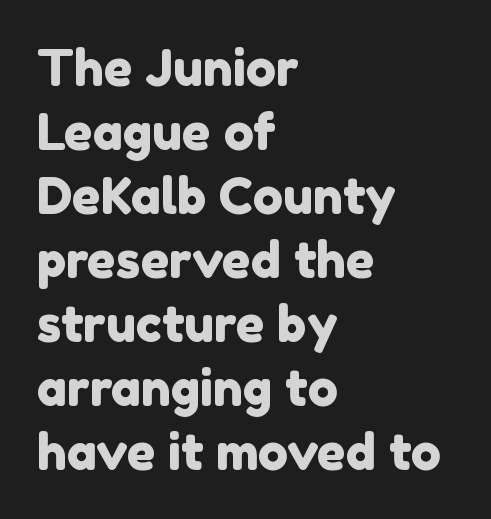
Nothing sits at the stroke ends, so this counts as sans-serif. How would I describe the line gaps? Plain and ordinary. The rendering uses natural spacing where letterforms have individual widths. The specimen omits any rule beneath the text block's lines.
